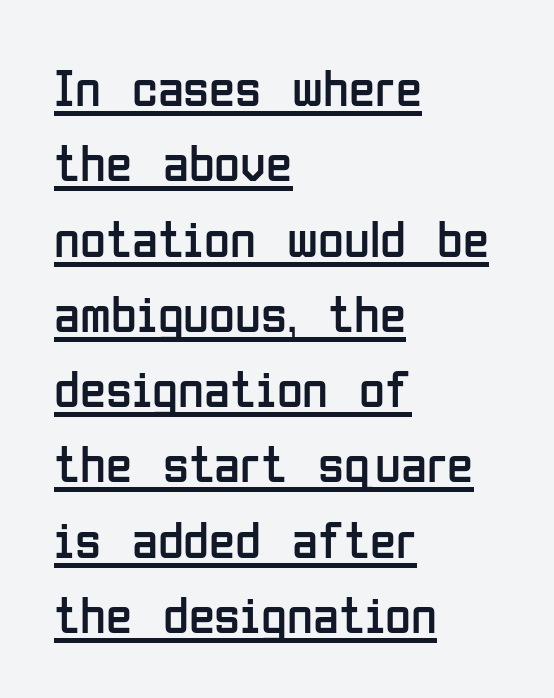
The image shows 53 px regular-weight, condensed sans-serif type, upright; set left-aligned, normal line spacing (1.42x), normal letter spacing, underlined; low stroke contrast and a medium x-height.
